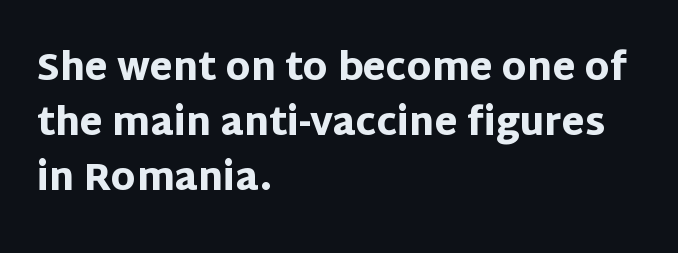
{"serif": "no", "italic": "no", "bold": "yes", "weight": "heavy", "width": "normal", "stroke_contrast": "low", "x_height": "large", "monospaced": "no", "underline": "no", "align": "left", "line_spacing": "normal", "line_spacing_ratio": 1.49, "letter_spacing": "normal", "letter_spacing_em": 0.0, "glyph_px": 37}
